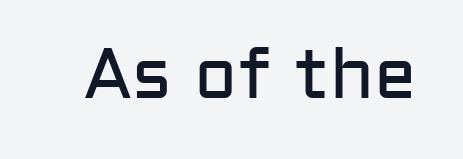
Proportional: the letters do not fall into vertical columns. The passage shown is not bold in any degree. Examine the stroke ends and you'll find no serifs. Each row of text sits above clean, open space. No extra tracking has been applied to these lines. In terms of posture, this sample is upright.
